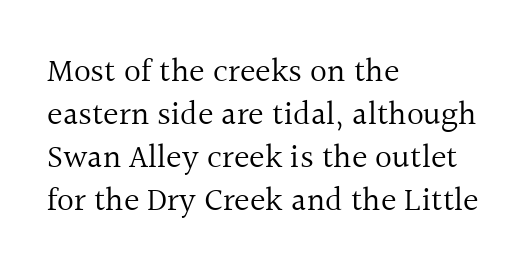
Spacing between characters is what you'd get straight out of the box. This sample uses a serif face. Here the designer chose a conventional face with non-uniform glyph widths. The setting favours the left margin, as ordinary paragraphs usually do.
